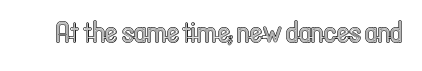
{"italic": "no", "width": "condensed", "x_height": "medium", "monospaced": "no", "underline": "no", "letter_spacing": "normal", "letter_spacing_em": 0.0, "glyph_px": 30}
